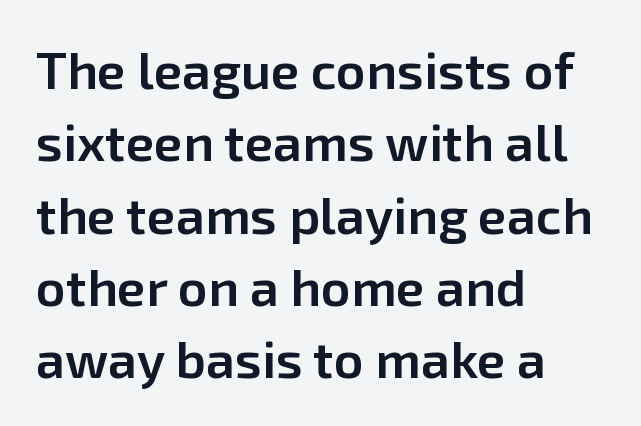
This sample keeps an unexceptional amount of space between lines. Bold? Not quite — semibold, heavier than regular but stopping short. The glyphs in this specimen are sans serif. Is the letter spacing exaggerated? No — it looks like the ordinary default.
